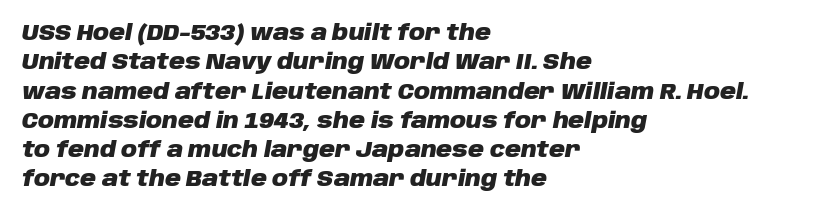
The image shows 22 px bold type, italic (leaning right); set left-aligned, normal line spacing (1.33x), normal letter spacing, not underlined.
